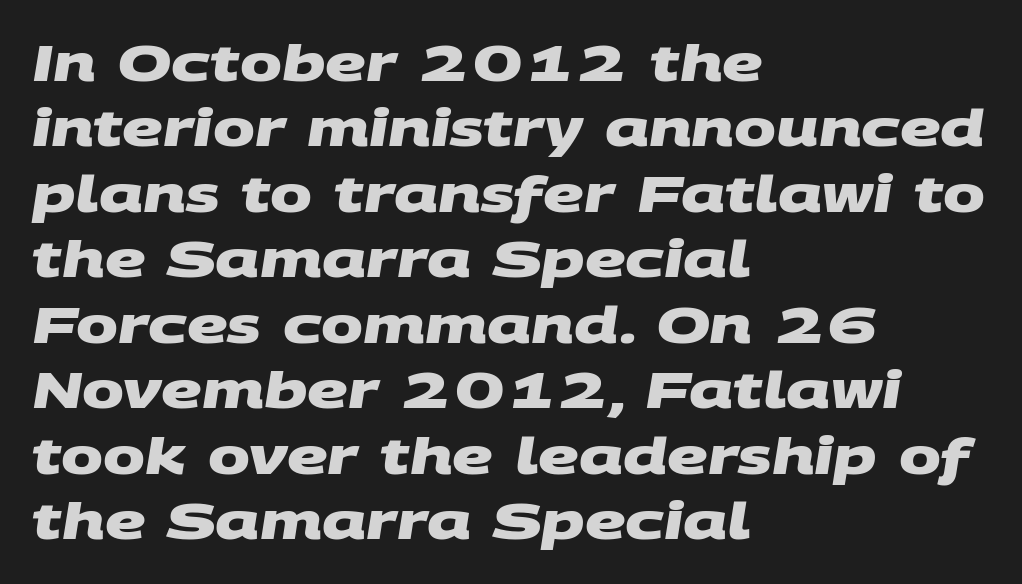
{"serif": "no", "bold": "yes", "weight": "heavy", "width": "wide", "stroke_contrast": "medium", "x_height": "large", "monospaced": "no", "underline": "no", "align": "left", "line_spacing": "normal", "line_spacing_ratio": 1.31, "letter_spacing": "normal", "letter_spacing_em": 0.0, "glyph_px": 50}
